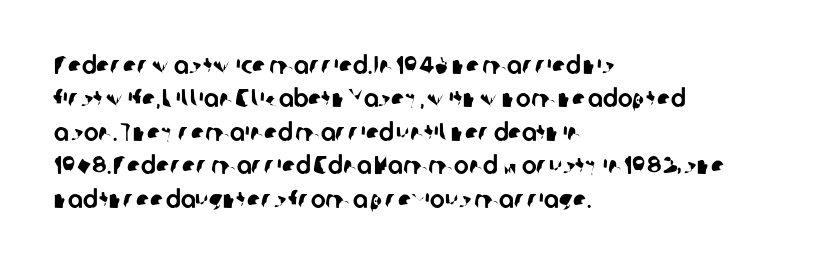
Line beginnings align vertically; line endings do not. Is the letter spacing exaggerated? No — it looks like the ordinary default. The designer left line spacing at the default. The string is rendered with underlining switched off.
